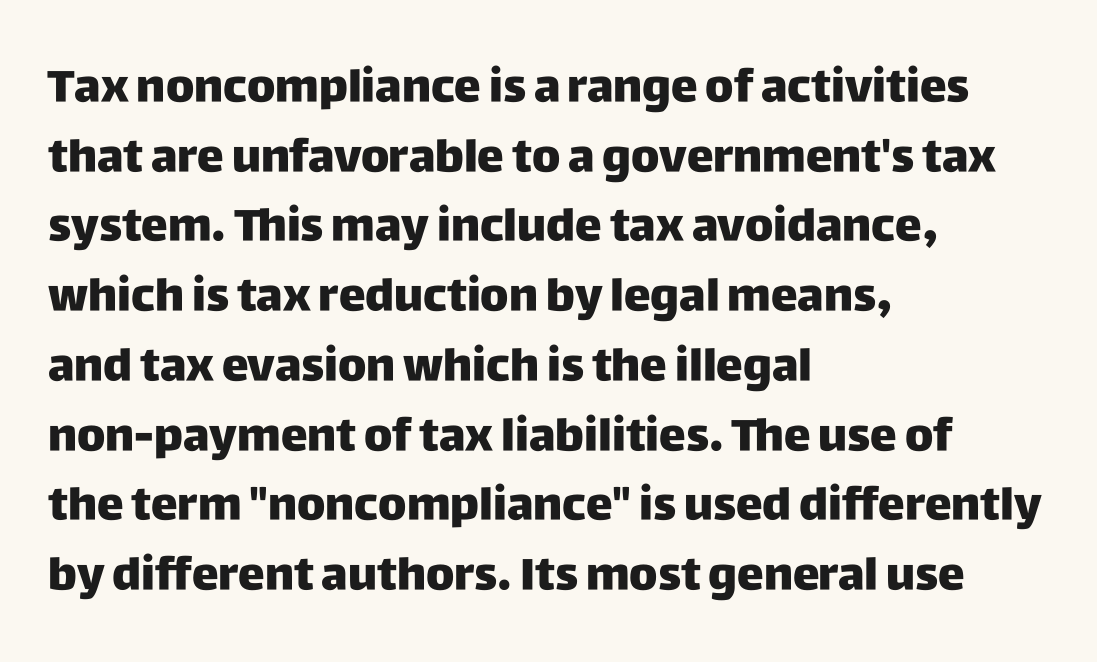
{"serif": "no", "italic": "no", "width": "normal", "stroke_contrast": "low", "x_height": "large", "monospaced": "no", "underline": "no", "align": "left", "line_spacing": "normal", "line_spacing_ratio": 1.55, "letter_spacing": "normal", "letter_spacing_em": 0.0, "glyph_px": 45}
